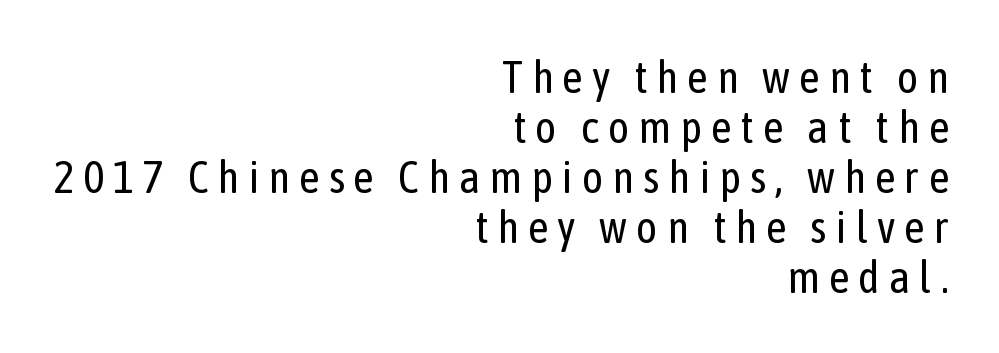
The image shows 45 px regular-weight, condensed sans-serif type, upright; set right-aligned, tight line spacing (1.11x), unusually wide letter spacing (+0.2 em), not underlined; low stroke contrast and a medium x-height.
